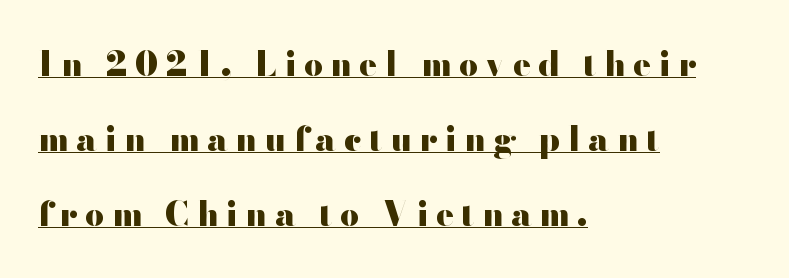
The image shows 33 px heavy, wide sans-serif type, upright; set left-aligned, loose line spacing (2.27x), unusually wide letter spacing (+0.23 em), underlined; high stroke contrast and a small x-height.
